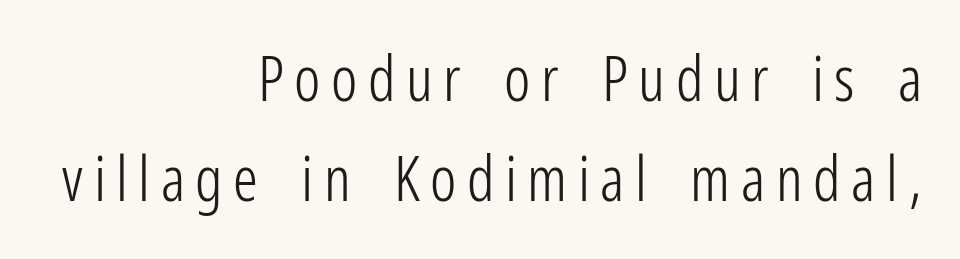
Q: Is the text bold? A: No.
Q: Is the text italic (slanted)? A: No, it is upright.
Q: Is the typeface a serif or a sans-serif typeface? A: Sans-serif.
Q: Is the text underlined? A: No.
Q: How is the paragraph aligned? A: Right-aligned.
Q: Is the spacing between lines tight, normal or loose? A: Normal.
Q: Width (condensed, normal, or wide)? A: Condensed.
Q: Stroke contrast? A: Low.
Q: x-height? A: Medium.
Q: Monospaced? A: No.
